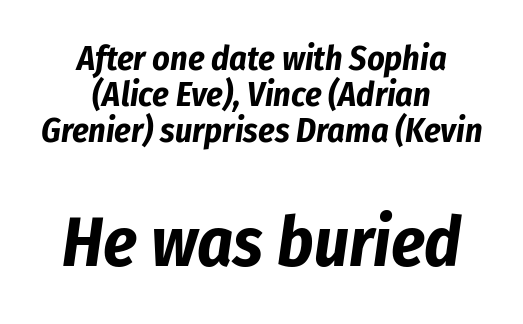
{"italic": "yes", "lean": "right", "slant_degrees": 8, "bold": "yes", "weight": "bold", "width": "condensed", "stroke_contrast": "low", "x_height": "medium", "monospaced": "no", "underline": "no", "align": "center", "line_spacing": "tight", "line_spacing_ratio": 1.06, "letter_spacing": "normal", "letter_spacing_em": 0.0, "larger_block": "second", "size_ratio": 2.03, "glyph_px": 69}
